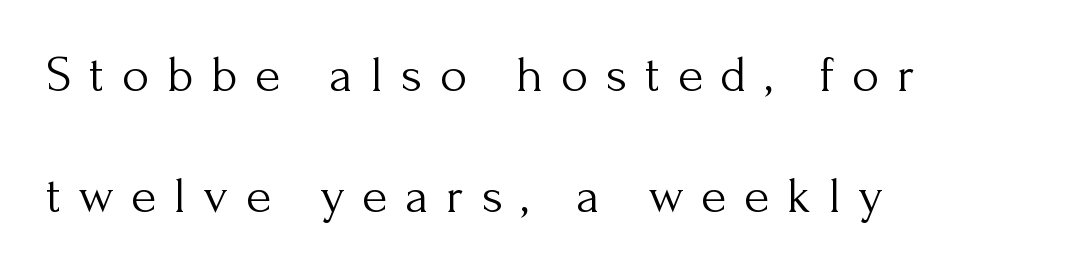
Q: Is the text bold? A: No.
Q: Is the text italic (slanted)? A: No, it is upright.
Q: Is the typeface a serif or a sans-serif typeface? A: Serif.
Q: Is the text underlined? A: No.
Q: How is the paragraph aligned? A: Left-aligned.
Q: Is the spacing between letters normal or unusually wide? A: Unusually wide.
Q: Is the spacing between lines tight, normal or loose? A: Loose.
Q: Width (condensed, normal, or wide)? A: Normal.
Q: Stroke contrast? A: Medium.
Q: x-height? A: Small.
Q: Monospaced? A: No.
